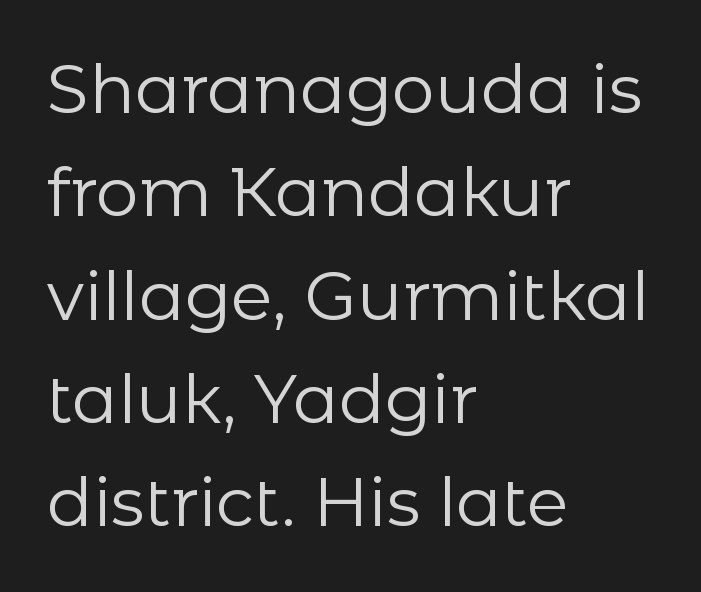
{"serif": "no", "italic": "no", "bold": "no", "weight": "regular", "width": "normal", "stroke_contrast": "low", "x_height": "medium", "monospaced": "no", "underline": "no", "align": "left", "line_spacing": "normal", "line_spacing_ratio": 1.52, "letter_spacing": "normal", "letter_spacing_em": 0.0, "glyph_px": 68}
